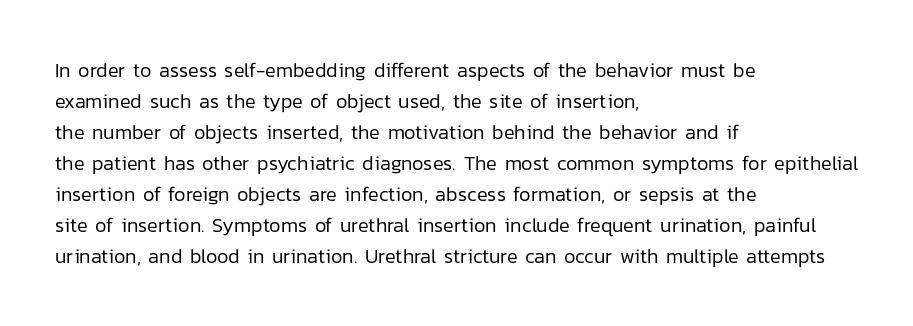
{"italic": "no", "bold": "no", "underline": "no", "align": "left", "line_spacing": "normal", "line_spacing_ratio": 1.55, "letter_spacing": "normal", "letter_spacing_em": 0.0, "glyph_px": 20}
